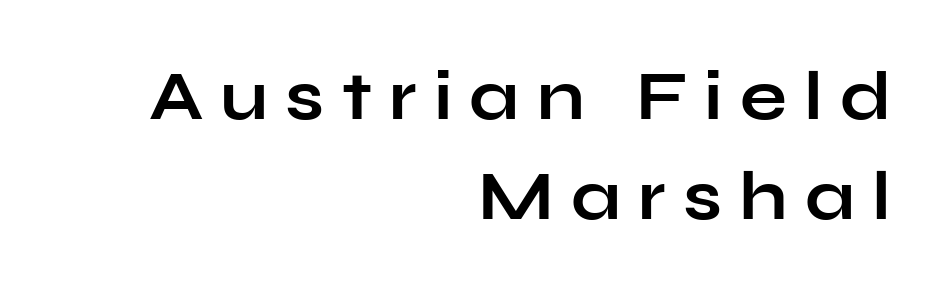
Style check: upright. The rendering uses natural spacing where letterforms have individual widths. Tracking here is generous; glyphs stand well apart from one another. The sample has been set heavy, in full bold. Leading matches the norm, producing a regular column.
